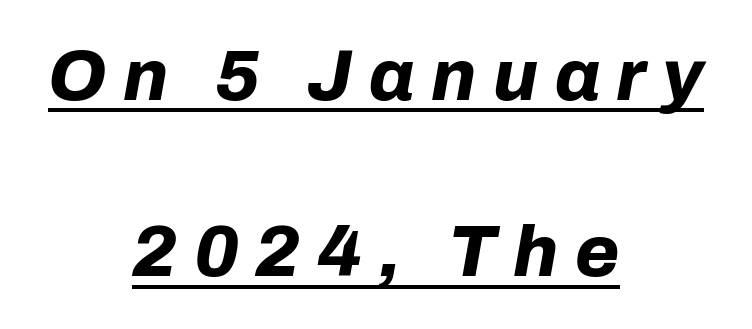
{"italic": "yes", "lean": "right", "slant_degrees": 10, "bold": "yes", "weight": "bold", "width": "normal", "stroke_contrast": "low", "x_height": "medium", "monospaced": "no", "underline": "yes", "align": "center", "line_spacing": "loose", "line_spacing_ratio": 2.45, "letter_spacing": "wide", "letter_spacing_em": 0.23, "glyph_px": 72}
